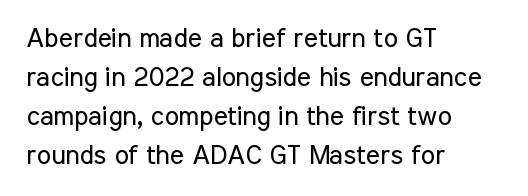
Q: Is the text bold? A: No.
Q: Is the text italic (slanted)? A: No, it is upright.
Q: Is the text underlined? A: No.
Q: How is the paragraph aligned? A: Left-aligned.
Q: Is the spacing between letters normal or unusually wide? A: Normal.
Q: Is the spacing between lines tight, normal or loose? A: Normal.
